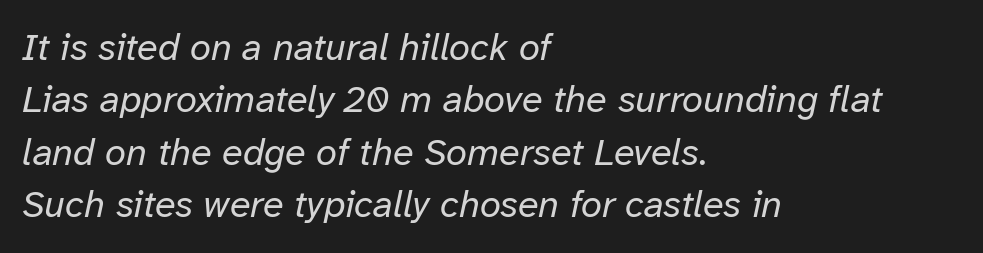
The image shows 38 px regular-weight type, italic (leaning right); set left-aligned, normal line spacing (1.38x), normal letter spacing, not underlined; low stroke contrast and a medium x-height.
